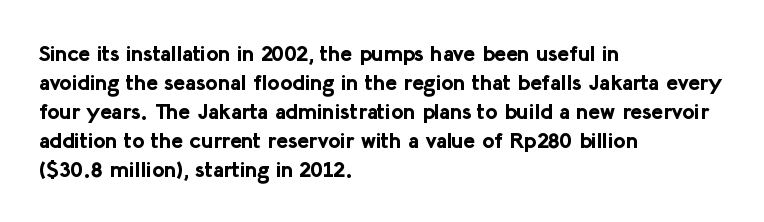
{"italic": "no", "bold": "yes", "underline": "no", "align": "left", "line_spacing": "normal", "line_spacing_ratio": 1.32, "letter_spacing": "normal", "letter_spacing_em": 0.0, "glyph_px": 22}
